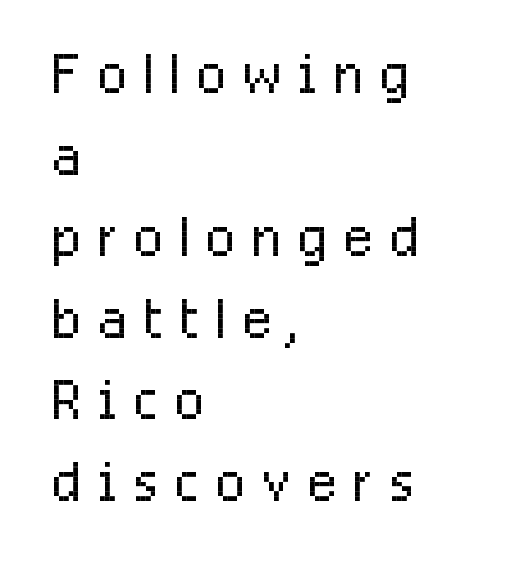
{"serif": "no", "italic": "no", "bold": "no", "weight": "light", "width": "condensed", "stroke_contrast": "low", "x_height": "medium", "monospaced": "no", "underline": "no", "align": "left", "line_spacing": "tight", "line_spacing_ratio": 1.06, "letter_spacing": "wide", "letter_spacing_em": 0.22, "glyph_px": 77}
